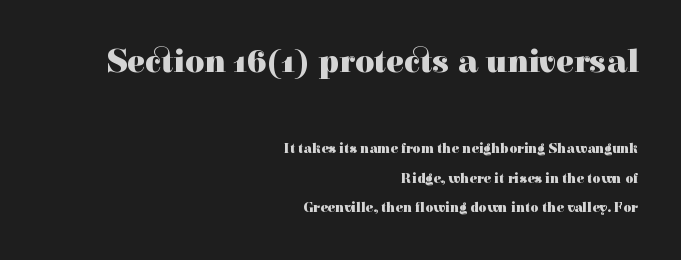
Q: Is the text bold? A: Yes.
Q: Is the text italic (slanted)? A: No, it is upright.
Q: Is the typeface a serif or a sans-serif typeface? A: Serif.
Q: Is the text underlined? A: No.
Q: How is the paragraph aligned? A: Right-aligned.
Q: Is the spacing between letters normal or unusually wide? A: Normal.
Q: Is the spacing between lines tight, normal or loose? A: Loose.
Q: Which block of text is set in a larger size, the first (top) or the second (bottom)? A: The first (top) one.
Q: Width (condensed, normal, or wide)? A: Normal.
Q: x-height? A: Medium.
Q: Monospaced? A: No.
